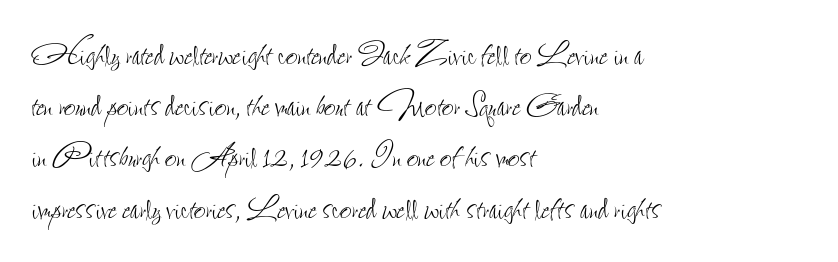
The face used here is rendered with its standard letterfit. Weight: in the light-to-regular range. Check the space under the baseline: it is left empty.
